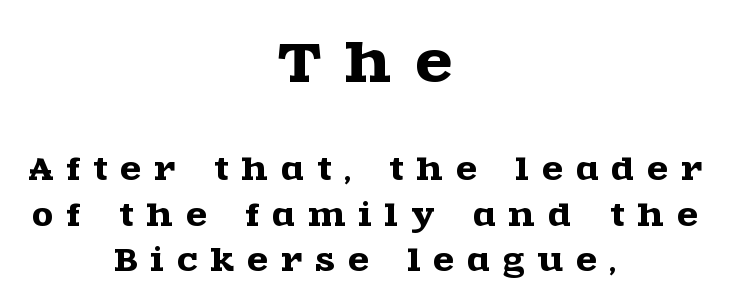
{"serif": "yes", "italic": "no", "width": "wide", "x_height": "large", "monospaced": "no", "underline": "no", "align": "center", "line_spacing": "normal", "line_spacing_ratio": 1.51, "letter_spacing": "wide", "letter_spacing_em": 0.45, "larger_block": "first", "size_ratio": 1.77, "glyph_px": 53}
